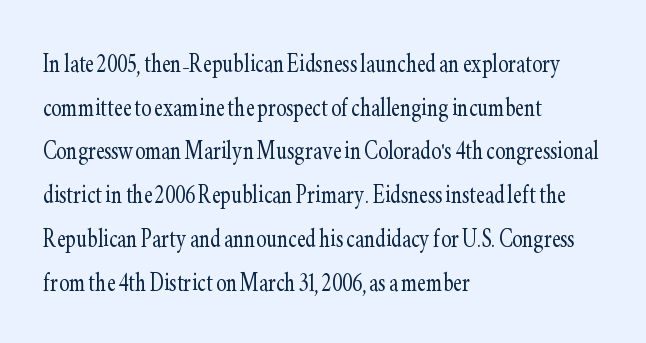
Ink coverage per letter is moderate at most. This block has exactly the height ordinary leading produces. Think of a printed novel: that variable character pitch is what you see here. A bare baseline throughout the passage. Tracking value appears to be zero — textbook default spacing.
